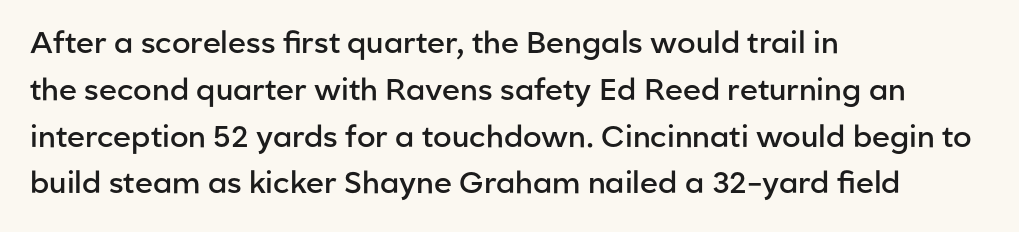
Q: Is the text bold? A: Semi-bold.
Q: Is the text italic (slanted)? A: No, it is upright.
Q: Is the typeface a serif or a sans-serif typeface? A: Sans-serif.
Q: Is the text underlined? A: No.
Q: How is the paragraph aligned? A: Left-aligned.
Q: Is the spacing between letters normal or unusually wide? A: Normal.
Q: Is the spacing between lines tight, normal or loose? A: Normal.
Q: Width (condensed, normal, or wide)? A: Normal.
Q: Stroke contrast? A: Low.
Q: x-height? A: Medium.
Q: Monospaced? A: No.
